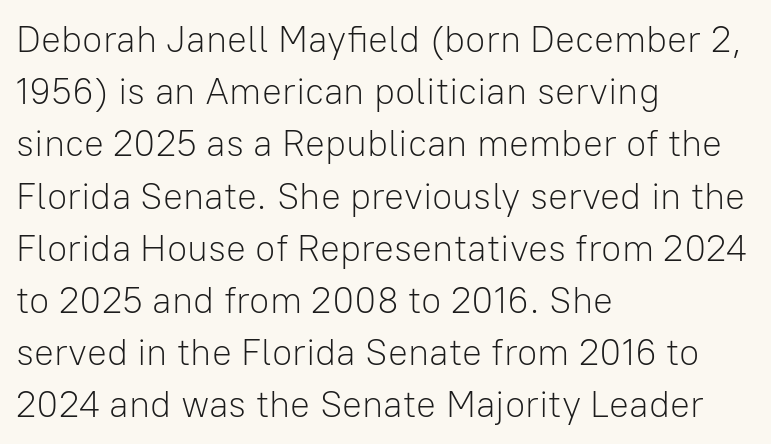
The compositor pushed each line to the left boundary. Regular leading. The face looks like a standard text weight, possibly lighter. This rendering features lettering with no underline. Does extra space separate the letters? No, they use regular spacing.
